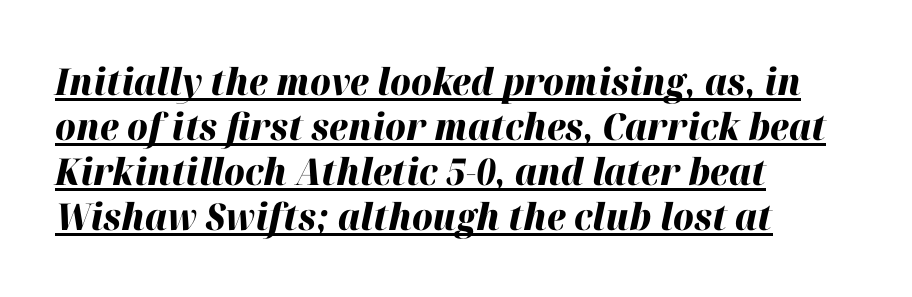
{"italic": "yes", "lean": "right", "slant_degrees": 12, "bold": "yes", "weight": "heavy", "width": "normal", "stroke_contrast": "high", "x_height": "medium", "monospaced": "no", "underline": "yes", "align": "left", "line_spacing_ratio": 1.22, "letter_spacing": "normal", "letter_spacing_em": 0.0, "glyph_px": 37}
